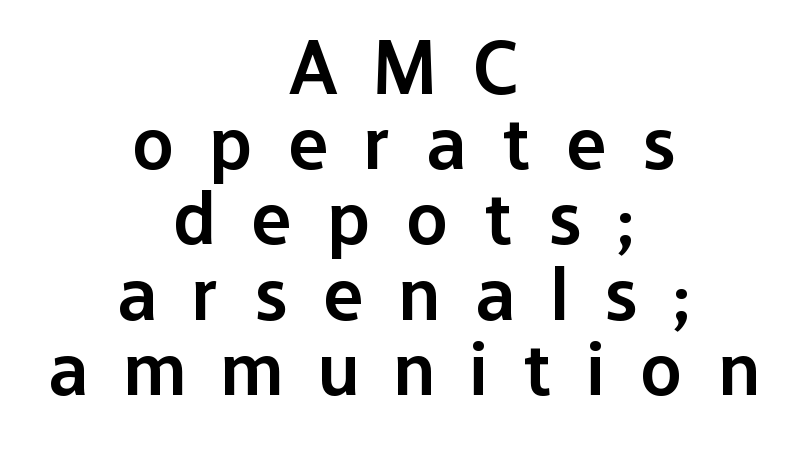
{"serif": "no", "italic": "no", "bold": "semi", "weight": "semibold", "width": "normal", "stroke_contrast": "low", "x_height": "medium", "monospaced": "no", "underline": "no", "align": "center", "line_spacing": "tight", "line_spacing_ratio": 0.99, "letter_spacing": "wide", "letter_spacing_em": 0.47, "glyph_px": 76}
